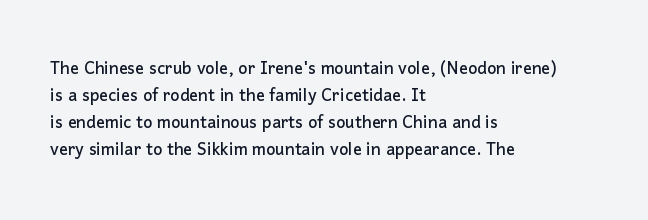
Q: Is the text italic (slanted)? A: No, it is upright.
Q: Is the text underlined? A: No.
Q: How is the paragraph aligned? A: Left-aligned.
Q: Is the spacing between letters normal or unusually wide? A: Normal.
